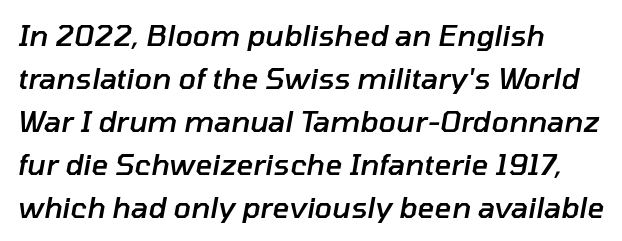
The specimen reads as italic at a glance. Each new line begins a customary step beneath the previous one. A typesetter would call this proportional, since set widths differ per character. One-word summary of the alignment: left.
